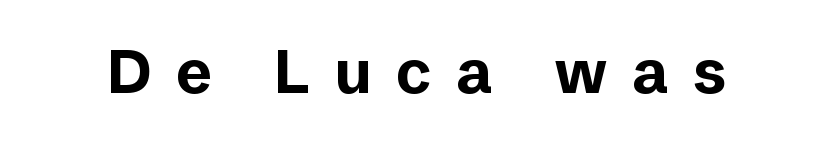
Q: Is the text bold? A: Yes.
Q: Is the text italic (slanted)? A: No, it is upright.
Q: Is the typeface a serif or a sans-serif typeface? A: Sans-serif.
Q: Is the text underlined? A: No.
Q: Is the spacing between letters normal or unusually wide? A: Unusually wide.
Q: Width (condensed, normal, or wide)? A: Normal.
Q: Stroke contrast? A: Low.
Q: x-height? A: Medium.
Q: Monospaced? A: No.
